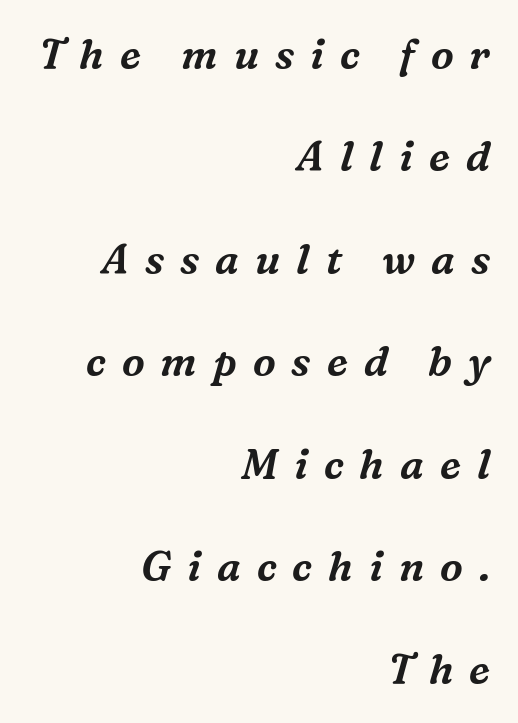
The image shows 41 px serif type, italic (leaning right); set right-aligned, loose line spacing (2.5x), unusually wide letter spacing (+0.39 em), not underlined; medium stroke contrast and a medium x-height.
